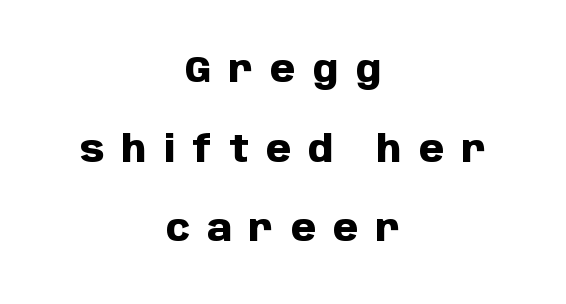
The image shows 36 px heavy sans-serif type, upright; set centered, loose line spacing (2.21x), unusually wide letter spacing (+0.48 em), not underlined; low stroke contrast and a large x-height.
